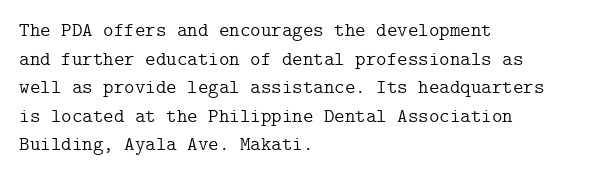
{"italic": "no", "bold": "no", "underline": "no", "align": "left", "line_spacing": "normal", "line_spacing_ratio": 1.43, "letter_spacing": "normal", "letter_spacing_em": 0.0, "glyph_px": 20}
